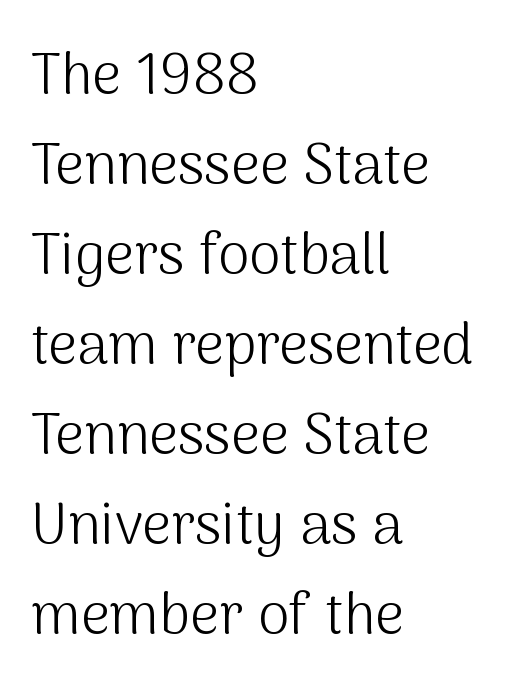
The image shows 57 px light sans-serif type, upright; set left-aligned, normal line spacing (1.58x), normal letter spacing, not underlined; medium stroke contrast and a medium x-height.
